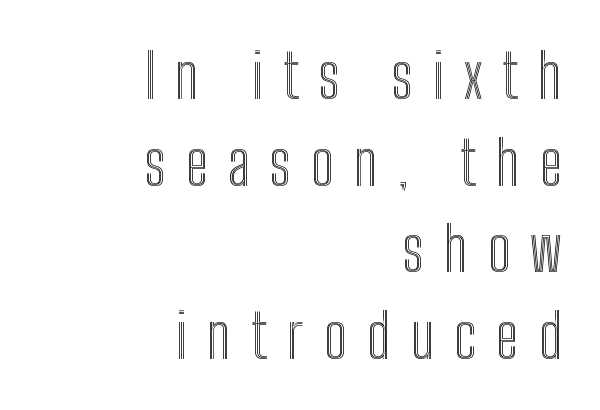
The image shows 61 px condensed type, upright; set right-aligned, normal line spacing (1.42x), unusually wide letter spacing (+0.33 em), not underlined; a medium x-height.
